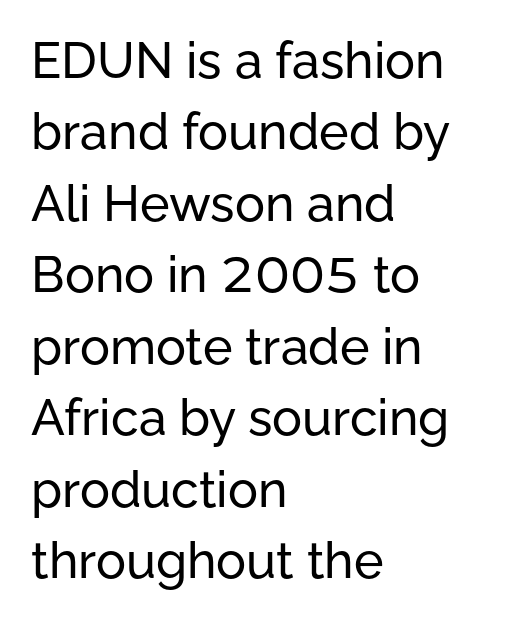
{"serif": "no", "italic": "no", "width": "normal", "stroke_contrast": "low", "x_height": "medium", "monospaced": "no", "underline": "no", "align": "left", "line_spacing": "normal", "line_spacing_ratio": 1.43, "letter_spacing": "normal", "letter_spacing_em": 0.0, "glyph_px": 50}
